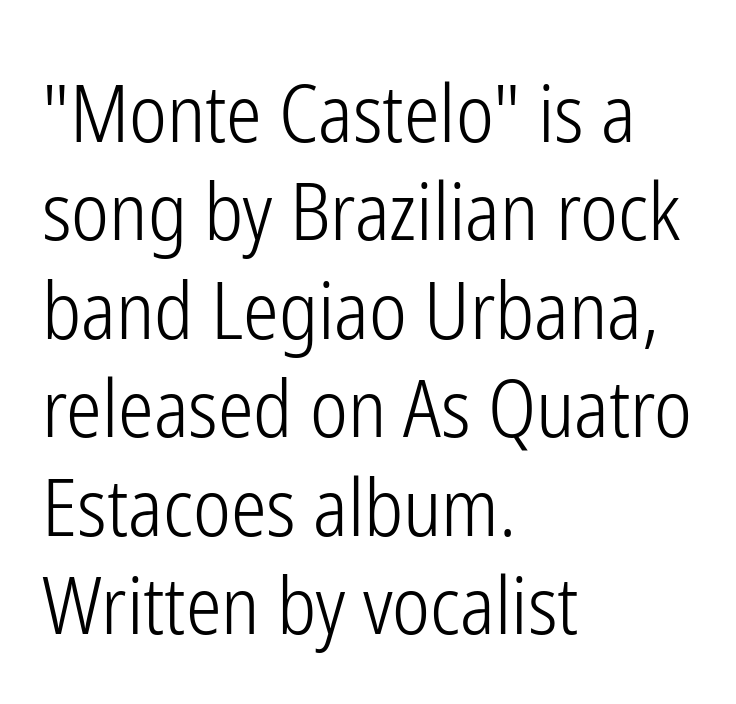
{"serif": "no", "italic": "no", "bold": "no", "weight": "light", "width": "condensed", "stroke_contrast": "low", "x_height": "medium", "monospaced": "no", "underline": "no", "align": "left", "line_spacing_ratio": 1.23, "letter_spacing": "normal", "letter_spacing_em": 0.0, "glyph_px": 80}
